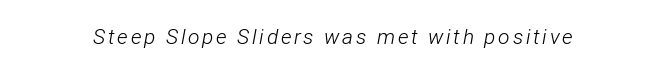
The image shows 21 px text type, italic (leaning right); set not underlined.
